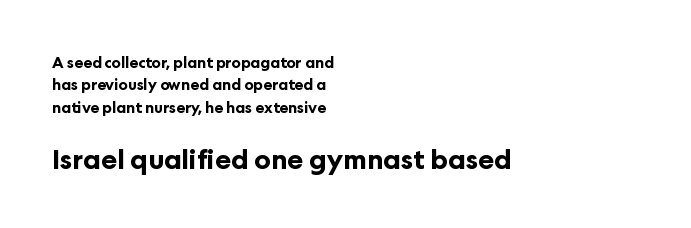
{"italic": "no", "bold": "yes", "underline": "no", "align": "left", "line_spacing": "normal", "line_spacing_ratio": 1.49, "letter_spacing": "normal", "letter_spacing_em": 0.0, "larger_block": "second", "size_ratio": 1.8, "glyph_px": 27}
